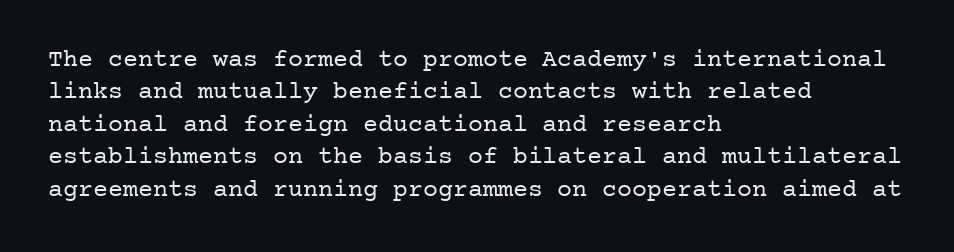
The image shows 25 px text type, upright; set left-aligned, normal line spacing (1.3x), normal letter spacing, not underlined.
